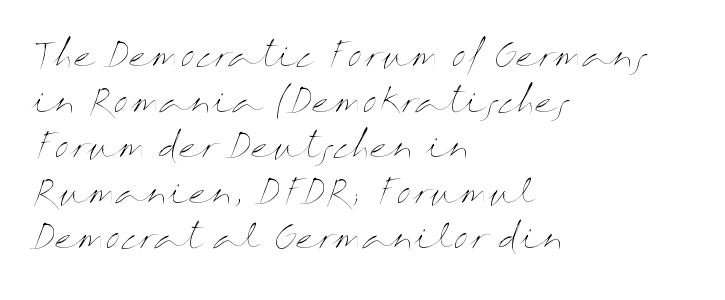
{"bold": "no", "weight": "thin", "width": "wide", "stroke_contrast": "medium", "x_height": "medium", "monospaced": "no", "underline": "no", "align": "left", "line_spacing": "normal", "line_spacing_ratio": 1.38, "letter_spacing": "normal", "letter_spacing_em": 0.0, "glyph_px": 33}
